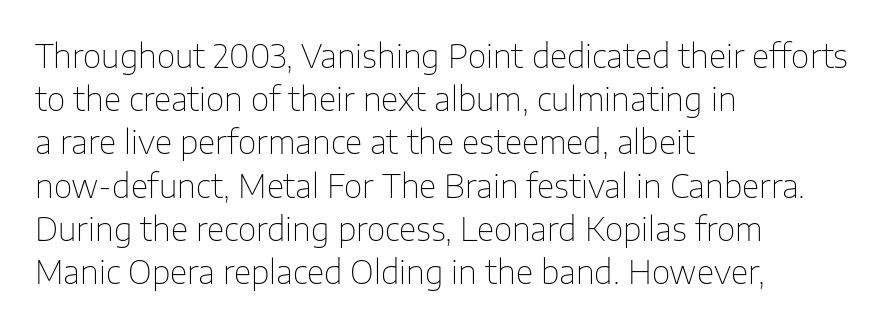
The image shows 32 px thin sans-serif type, upright; set left-aligned, normal line spacing (1.35x), normal letter spacing, not underlined; low stroke contrast and a medium x-height.
